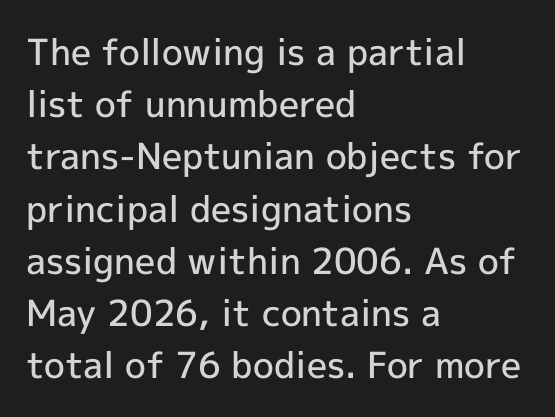
{"serif": "no", "italic": "no", "bold": "semi", "weight": "semibold", "width": "normal", "x_height": "medium", "monospaced": "no", "underline": "no", "align": "left", "line_spacing": "normal", "line_spacing_ratio": 1.45, "letter_spacing": "normal", "letter_spacing_em": 0.0, "glyph_px": 36}
